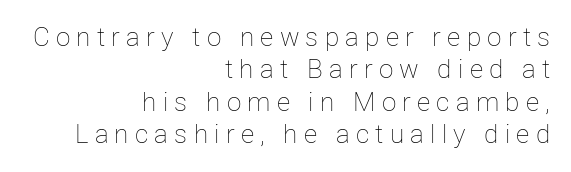
{"italic": "no", "bold": "no", "underline": "no", "align": "right", "line_spacing": "normal", "line_spacing_ratio": 1.25, "letter_spacing": "wide", "letter_spacing_em": 0.24, "glyph_px": 26}
